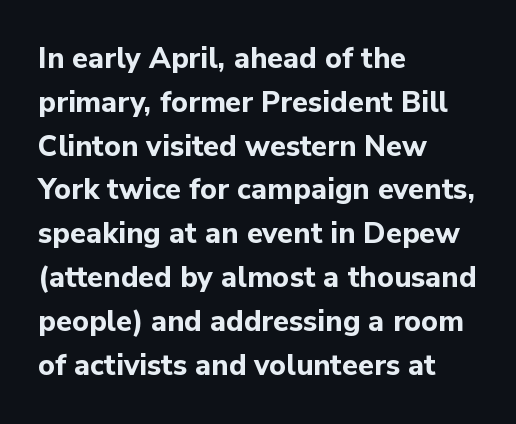
The face used here is a sans, in the tradition of grotesques and geometrics. The compositor pushed each line to the left boundary. A full-strength bold gives these letters their thick strokes. The gap between lines stays unmarked. There is no visible air inserted between adjacent glyphs. The face used here is proportionally spaced, like ordinary book or web type.
